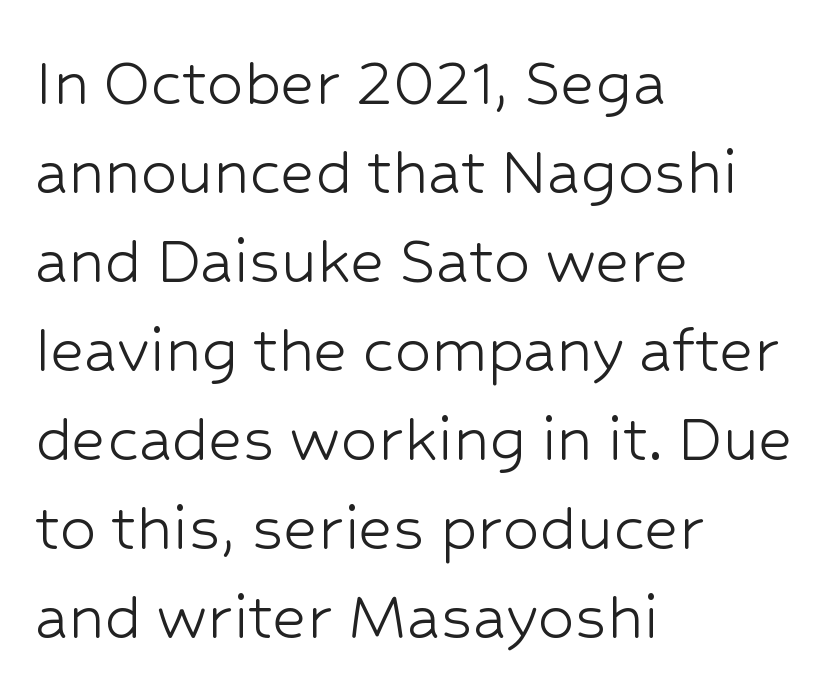
{"serif": "no", "italic": "no", "bold": "no", "weight": "light", "width": "normal", "stroke_contrast": "low", "x_height": "medium", "monospaced": "no", "underline": "no", "align": "left", "line_spacing_ratio": 1.22, "letter_spacing": "normal", "letter_spacing_em": 0.0, "glyph_px": 73}
